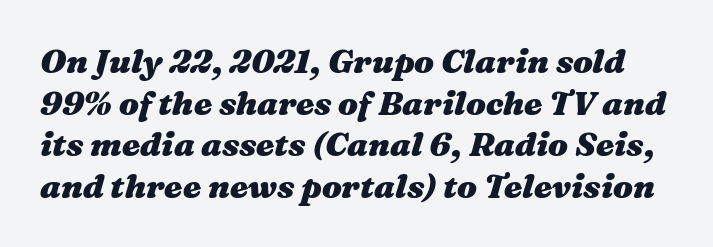
{"italic": "yes", "lean": "right", "slant_degrees": 16, "bold": "yes", "weight": "heavy", "width": "wide", "stroke_contrast": "medium", "x_height": "medium", "monospaced": "no", "underline": "no", "line_spacing": "normal", "line_spacing_ratio": 1.26, "letter_spacing": "normal", "letter_spacing_em": 0.0, "glyph_px": 33}
